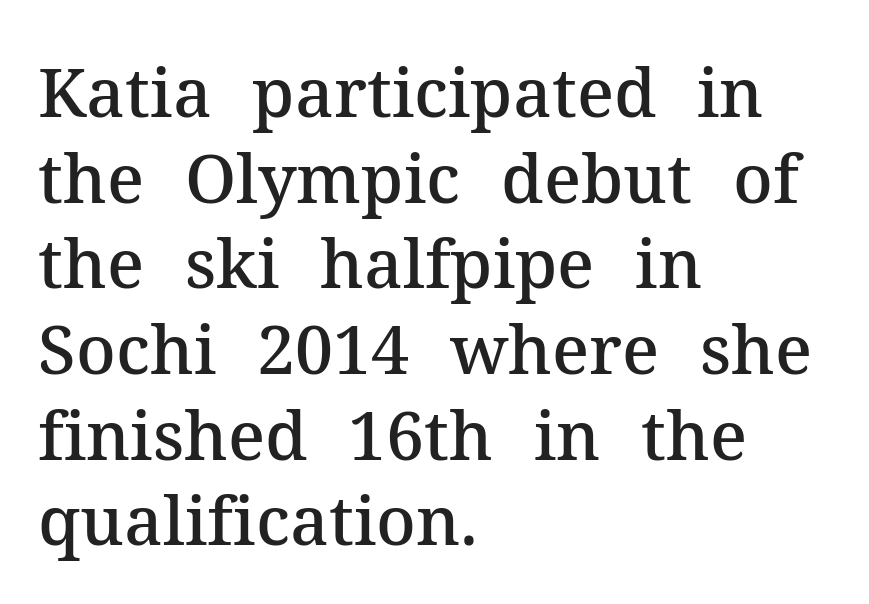
The passage shown is semibold, sitting just below true bold. Type without underlining. Honestly, the row spacing looks completely unremarkable. The characters display serif detailing at their extremities. Horizontal alignment here is leftward, the default for most running prose.
